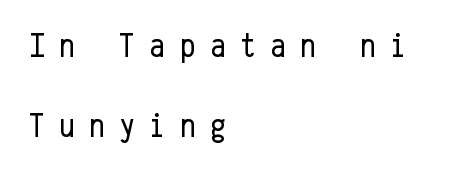
Summary of vertical rhythm: relaxed, with wide interline spacing. Words float on clear page, feet unadorned. Spacing between characters has been opened up far beyond the box default. Weight class: somewhere from thin through regular. Unlike italic type, these characters show no tilt at all.
